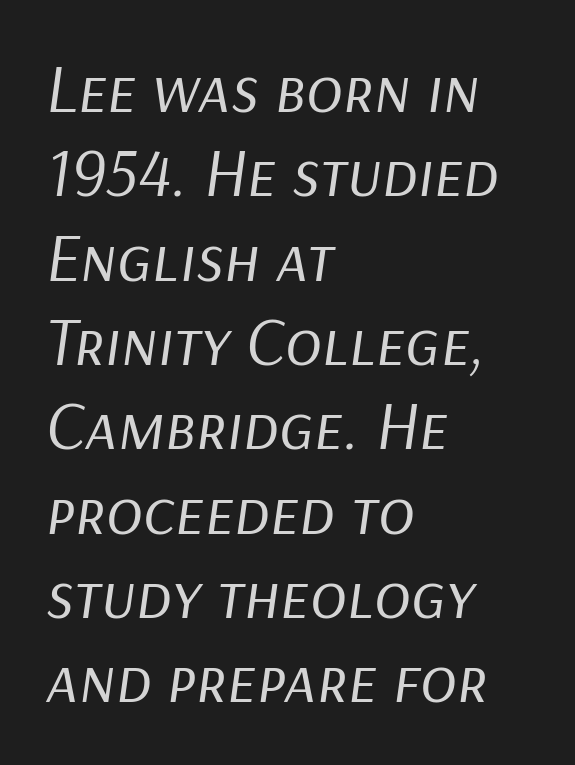
Style check: oblique. Compared with typical body copy, the letter spacing here is the same. This rendering uses left alignment, leaving the right contour irregular. The letterforms sit at book weight or below. Each letter keeps its own natural width here, so spacing adapts to shape. Anything drawn beneath the words? Only blank space.
